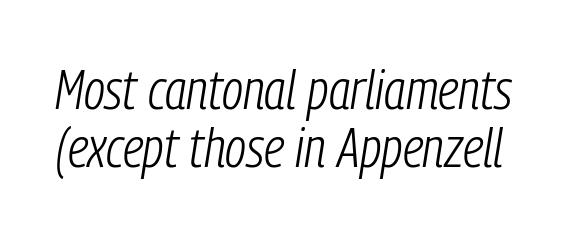
Q: Is the text bold? A: No.
Q: Is the text italic (slanted)? A: Yes, it leans right by about 9 degrees.
Q: Is the text underlined? A: No.
Q: Is the spacing between letters normal or unusually wide? A: Normal.
Q: Is the spacing between lines tight, normal or loose? A: Tight.
Q: Width (condensed, normal, or wide)? A: Condensed.
Q: Stroke contrast? A: Low.
Q: x-height? A: Medium.
Q: Monospaced? A: No.
